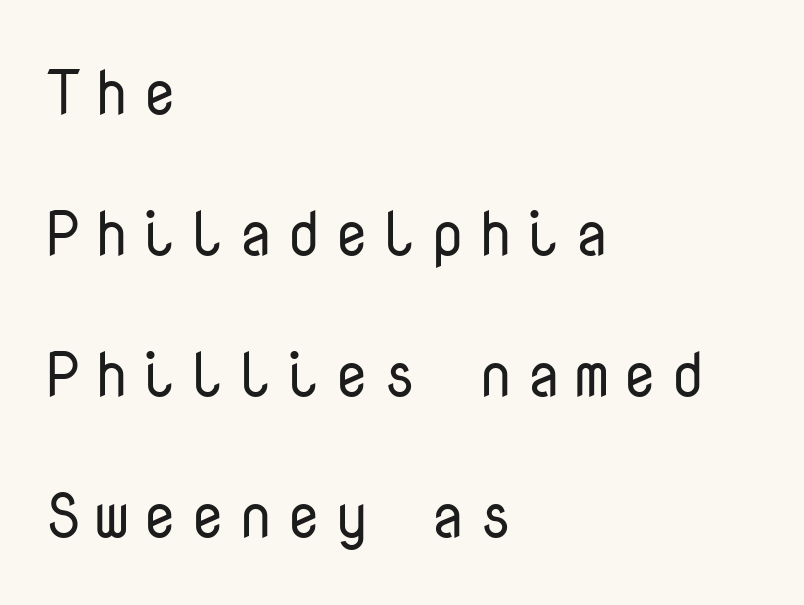
Q: Is the text bold? A: No.
Q: Is the text italic (slanted)? A: No, it is upright.
Q: Is the typeface a serif or a sans-serif typeface? A: Sans-serif.
Q: Is the text underlined? A: No.
Q: How is the paragraph aligned? A: Left-aligned.
Q: Is the spacing between letters normal or unusually wide? A: Unusually wide.
Q: Is the spacing between lines tight, normal or loose? A: Loose.
Q: Width (condensed, normal, or wide)? A: Normal.
Q: Stroke contrast? A: Low.
Q: x-height? A: Medium.
Q: Monospaced? A: Yes.
